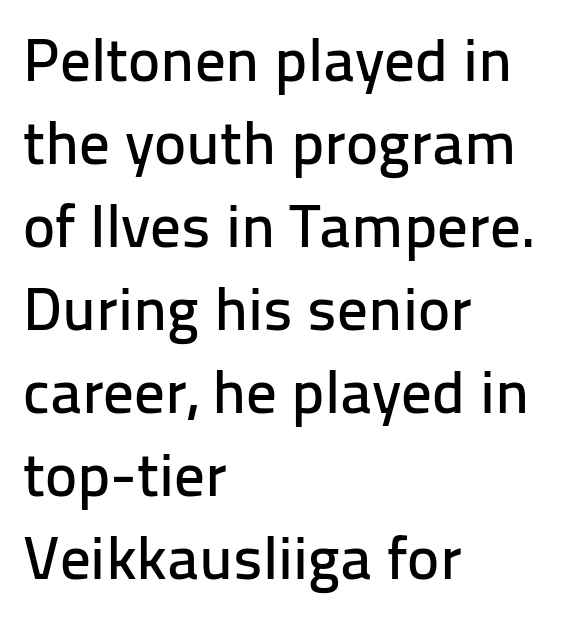
Proportional: the letters do not fall into vertical columns. Ordinary non-slanted type is in use. A classic flush-left, rag-right setting is used for this passage. This sample keeps an unexceptional amount of space between lines. Beneath every word, the page is bare. The designer went with a sans here, leaving each stem footless.
